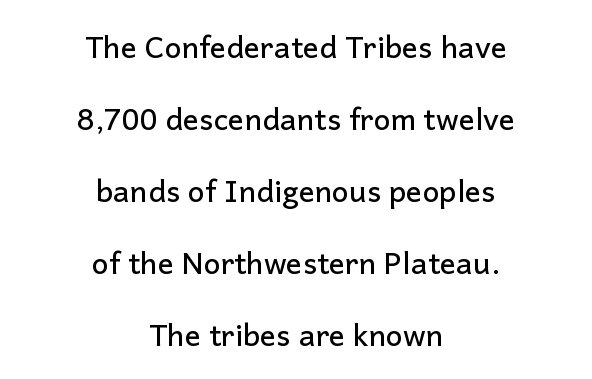
Q: Is the text italic (slanted)? A: No, it is upright.
Q: Is the typeface a serif or a sans-serif typeface? A: Sans-serif.
Q: Is the text underlined? A: No.
Q: How is the paragraph aligned? A: Centered.
Q: Is the spacing between letters normal or unusually wide? A: Normal.
Q: Is the spacing between lines tight, normal or loose? A: Loose.
Q: Width (condensed, normal, or wide)? A: Normal.
Q: Stroke contrast? A: Low.
Q: x-height? A: Medium.
Q: Monospaced? A: No.
